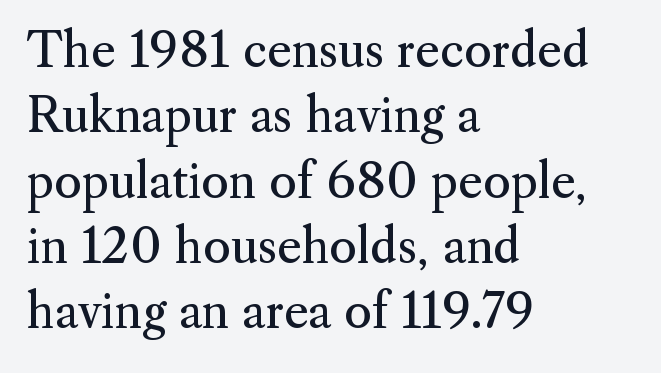
The image shows 47 px regular-weight serif type, upright; set left-aligned, normal line spacing (1.39x), normal letter spacing, not underlined; medium stroke contrast and a small x-height.
